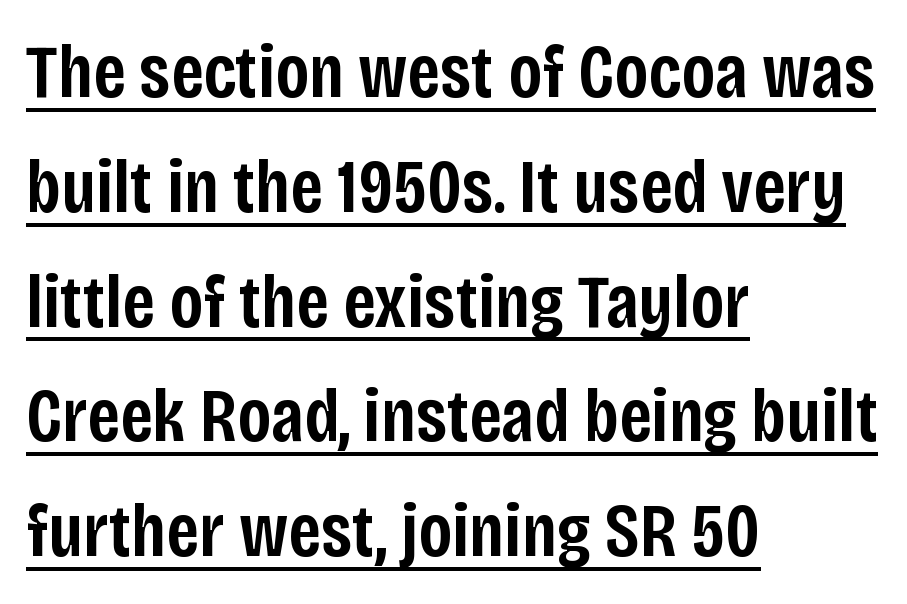
The image shows 76 px semibold, condensed sans-serif type, upright; set left-aligned, normal line spacing (1.51x), normal letter spacing, underlined; low stroke contrast and a large x-height.
